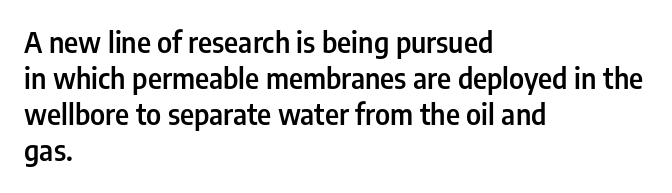
Q: Is the text bold? A: Semi-bold.
Q: Is the text italic (slanted)? A: No, it is upright.
Q: Is the typeface a serif or a sans-serif typeface? A: Sans-serif.
Q: Is the text underlined? A: No.
Q: How is the paragraph aligned? A: Left-aligned.
Q: Is the spacing between letters normal or unusually wide? A: Normal.
Q: Is the spacing between lines tight, normal or loose? A: Normal.
Q: Width (condensed, normal, or wide)? A: Condensed.
Q: Stroke contrast? A: Low.
Q: x-height? A: Medium.
Q: Monospaced? A: No.
